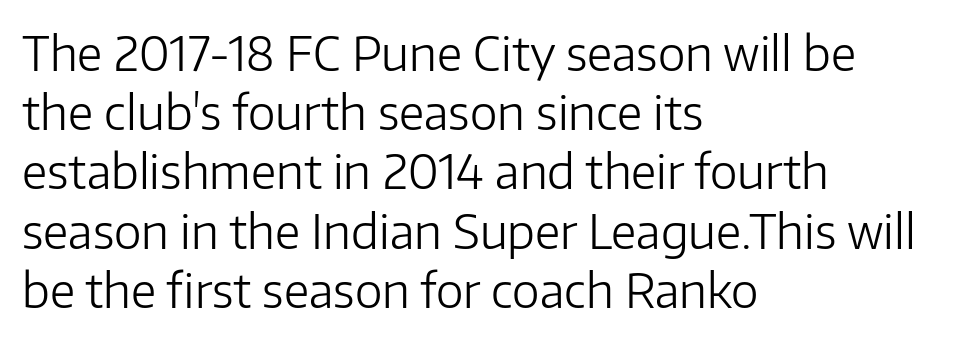
The letterforms sit at book weight or below. The letters advance in unequal steps, a hallmark of proportional type. Evenly set lines give the paragraph a standard silhouette. The type sits square on the baseline with zero lean. The type is set solid horizontally, with unmodified tracking. Font category for this specimen: sans-serif.
